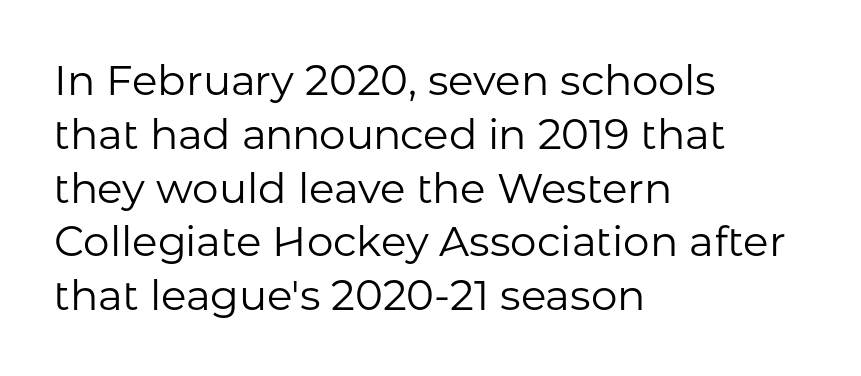
The image shows 42 px regular-weight sans-serif type, upright; set left-aligned, normal line spacing (1.28x), normal letter spacing, not underlined; low stroke contrast and a medium x-height.
